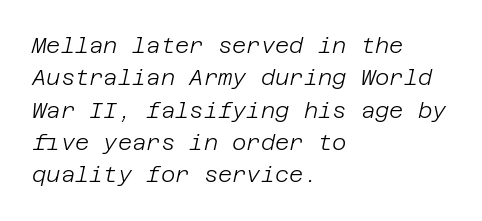
Q: Is the text bold? A: No.
Q: Is the text italic (slanted)? A: Yes, it leans right by about 12 degrees.
Q: Is the text underlined? A: No.
Q: How is the paragraph aligned? A: Left-aligned.
Q: Is the spacing between letters normal or unusually wide? A: Normal.
Q: Is the spacing between lines tight, normal or loose? A: Normal.
